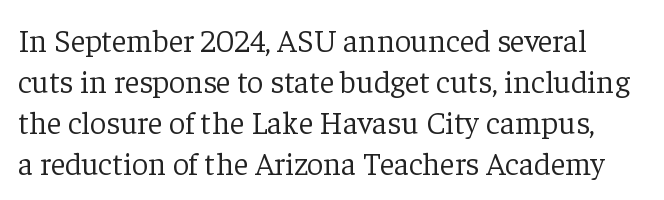
Q: Is the text bold? A: No.
Q: Is the text italic (slanted)? A: No, it is upright.
Q: Is the typeface a serif or a sans-serif typeface? A: Serif.
Q: Is the text underlined? A: No.
Q: Is the spacing between letters normal or unusually wide? A: Normal.
Q: Is the spacing between lines tight, normal or loose? A: Normal.
Q: Width (condensed, normal, or wide)? A: Normal.
Q: Stroke contrast? A: Low.
Q: x-height? A: Medium.
Q: Monospaced? A: No.
